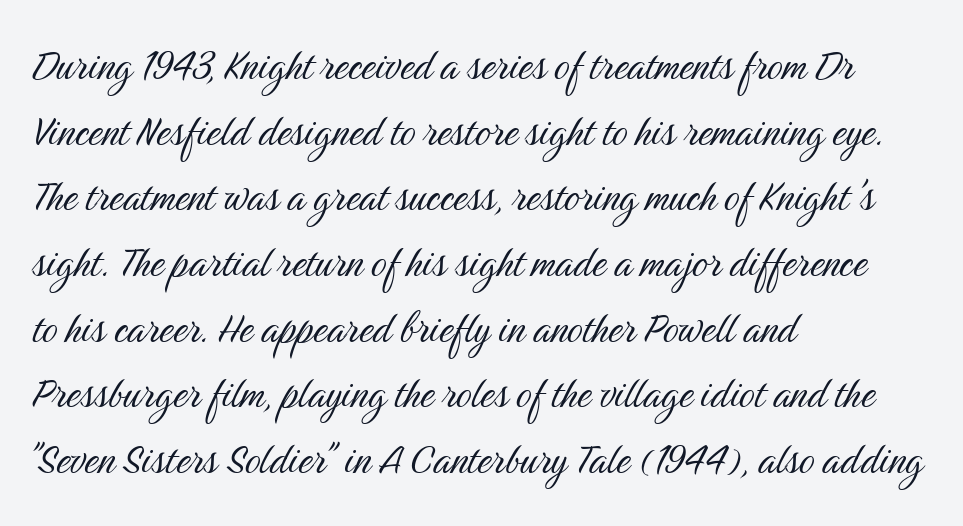
{"serif": "no", "bold": "no", "weight": "light", "width": "condensed", "stroke_contrast": "medium", "x_height": "medium", "monospaced": "no", "underline": "no", "align": "left", "line_spacing": "normal", "line_spacing_ratio": 1.34, "letter_spacing": "normal", "letter_spacing_em": 0.0, "glyph_px": 49}
